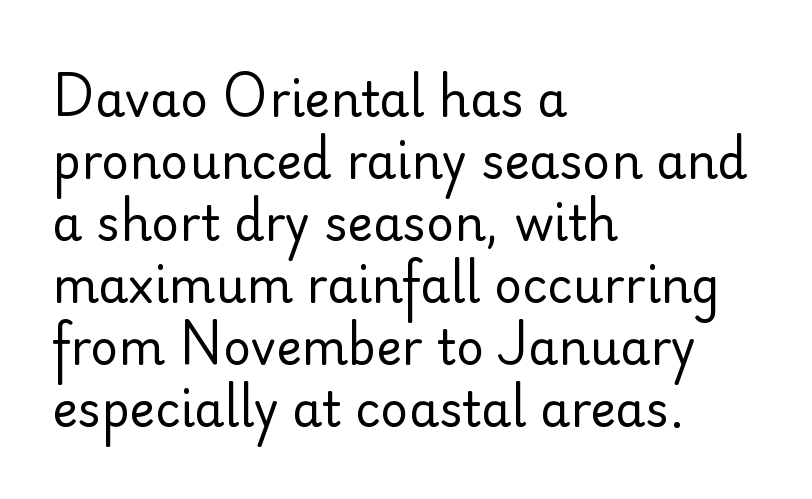
{"serif": "no", "italic": "no", "bold": "no", "weight": "regular", "width": "normal", "stroke_contrast": "low", "x_height": "small", "monospaced": "no", "underline": "no", "align": "left", "line_spacing": "normal", "line_spacing_ratio": 1.29, "letter_spacing": "normal", "letter_spacing_em": 0.0, "glyph_px": 48}
